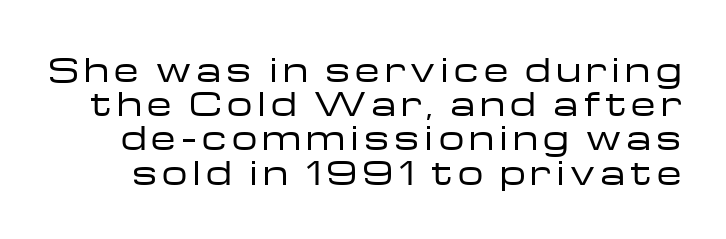
Letters have the restrained weight of plain body copy at most. Quick note: not italic, upright. A typesetter would call this proportional, since set widths differ per character. Serifs: no, the terminals of the letterforms are clean. Clear beneath every line of the passage. Closely set lines give the paragraph a compact silhouette.
